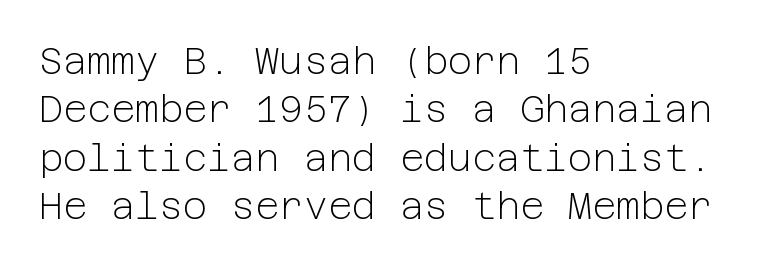
Underlining? Definitely not there. Weight: regular or lighter. The paragraph has a hard left edge and a soft right edge. Students, note that the glyphs here touch the page at normal intervals. These lines were composed using upright roman letters. The passage shown is typeset with a sans-serif family.
